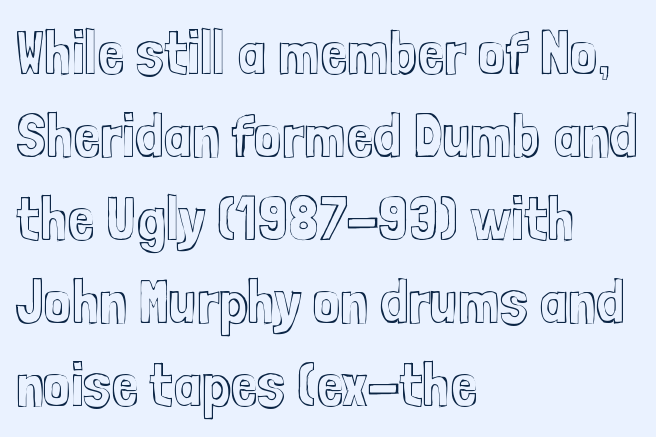
Compared with typical body copy, the letter spacing here is the same. This is roman type, the default non-slanted kind. One glance says typical: line gaps are just what's usual. The compositor pushed each line to the left boundary. The gap between lines stays unmarked. This sample has the flowing, uneven cadence of proportional lettering.
